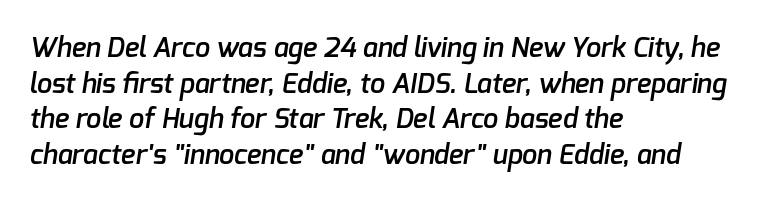
Leading: standard. Tracking value appears to be zero — textbook default spacing. Plain, unruled lines of type. The rendering anchors every line to the left-hand side. Set as a demibold, roughly 600 on the weight scale.
